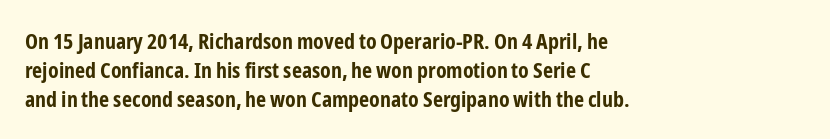
Q: Is the text bold? A: Yes.
Q: Is the text italic (slanted)? A: No, it is upright.
Q: Is the text underlined? A: No.
Q: How is the paragraph aligned? A: Left-aligned.
Q: Is the spacing between letters normal or unusually wide? A: Normal.
Q: Is the spacing between lines tight, normal or loose? A: Normal.
